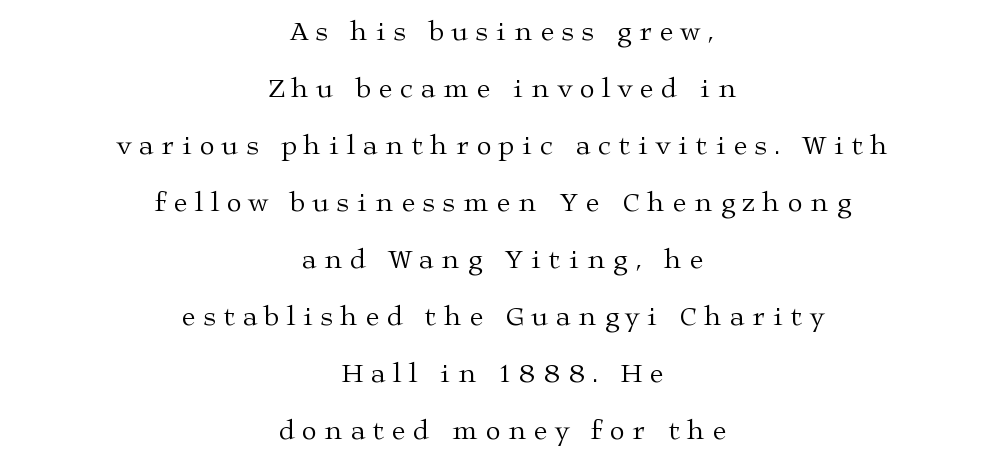
Q: Is the text bold? A: No.
Q: Is the text italic (slanted)? A: No, it is upright.
Q: Is the text underlined? A: No.
Q: How is the paragraph aligned? A: Centered.
Q: Is the spacing between letters normal or unusually wide? A: Unusually wide.
Q: Is the spacing between lines tight, normal or loose? A: Loose.
